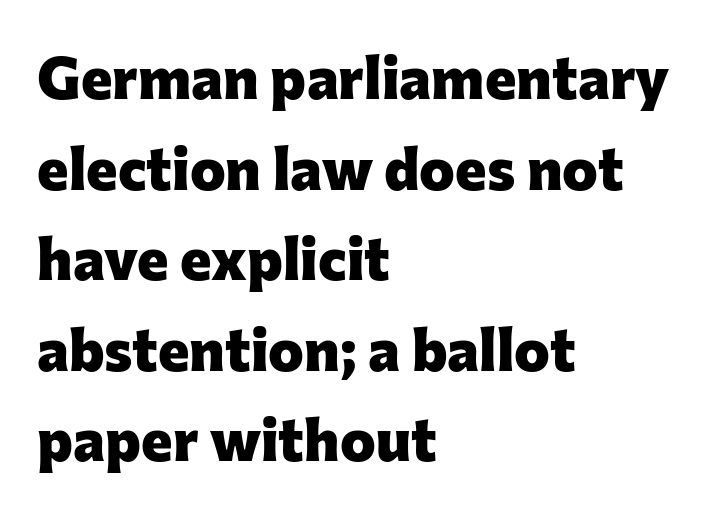
{"serif": "no", "italic": "no", "bold": "yes", "weight": "heavy", "width": "normal", "stroke_contrast": "low", "x_height": "medium", "monospaced": "no", "underline": "no", "align": "left", "line_spacing": "normal", "line_spacing_ratio": 1.51, "letter_spacing": "normal", "letter_spacing_em": 0.0, "glyph_px": 60}
